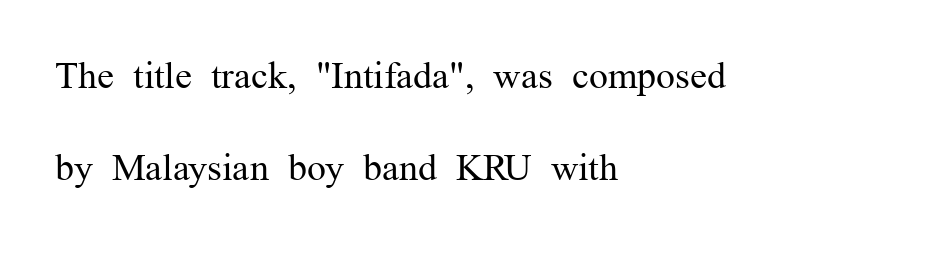
A light-to-regular cut is what we see here. Is there much room between lines? Yes — plenty of vertical air separates them. Has an underline been added? It has not. Default kerning and tracking; the words read as compact shapes. The text was rendered using a seriffed face with decorative stroke endings. The lettering stays uniformly vertical, giving the passage a roman look.
